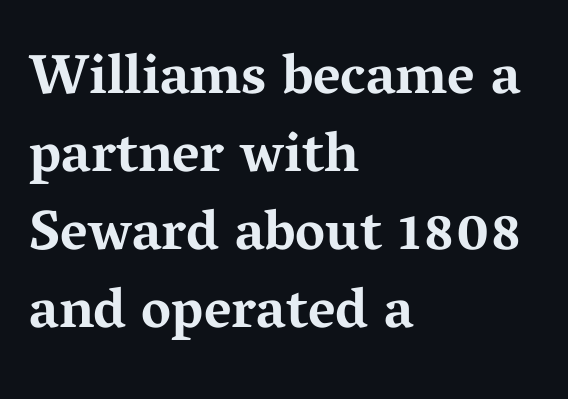
{"serif": "yes", "italic": "no", "bold": "yes", "weight": "bold", "width": "wide", "stroke_contrast": "medium", "x_height": "medium", "monospaced": "no", "underline": "no", "align": "left", "line_spacing": "normal", "line_spacing_ratio": 1.39, "letter_spacing": "normal", "letter_spacing_em": 0.0, "glyph_px": 56}
